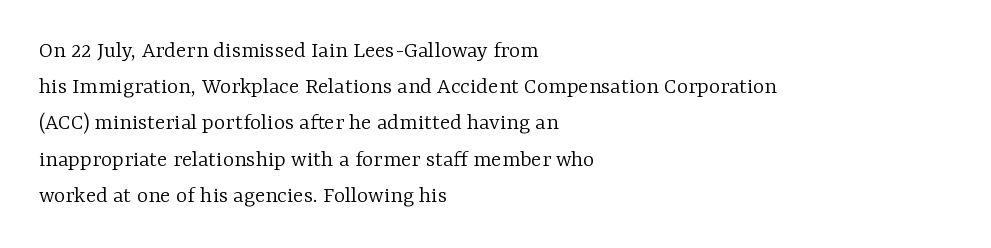
Default kerning and tracking; the words read as compact shapes. Tall strokes in this sample are plumb rather than angled. This rendering uses left alignment, leaving the right contour irregular. Students, observe: this is what conventionally led text looks like. Each stroke keeps to a modest, everyday thickness or less. Honestly, there is no underline to notice here at all.
